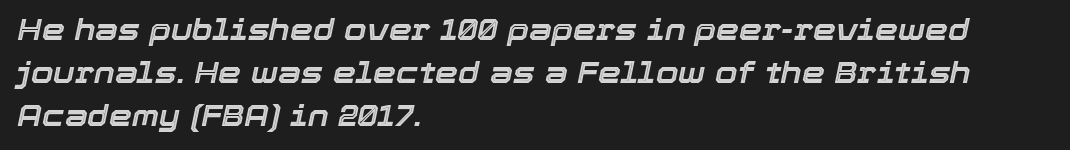
{"italic": "yes", "lean": "right", "slant_degrees": 12, "width": "normal", "x_height": "medium", "monospaced": "no", "underline": "no", "align": "left", "line_spacing": "normal", "line_spacing_ratio": 1.48, "letter_spacing": "normal", "letter_spacing_em": 0.0, "glyph_px": 29}
